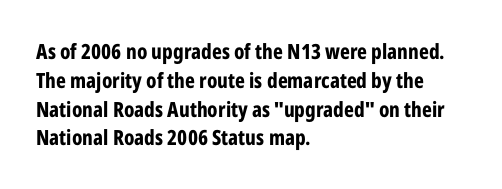
The image shows 21 px bold type, upright; set left-aligned, normal line spacing (1.37x), normal letter spacing, not underlined.
